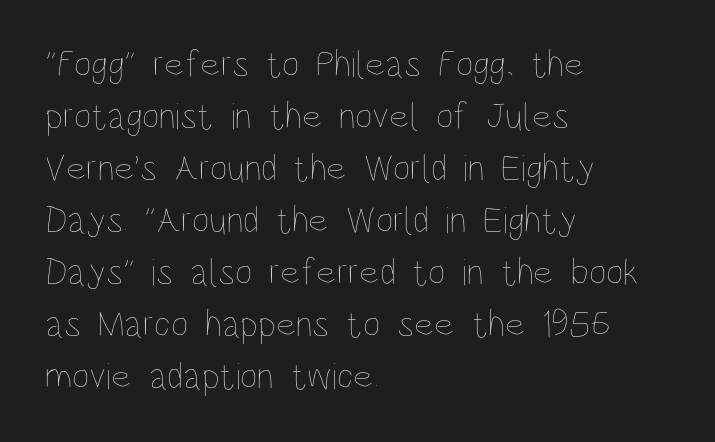
Q: Is the text bold? A: No.
Q: Is the text italic (slanted)? A: No, it is upright.
Q: Is the text underlined? A: No.
Q: How is the paragraph aligned? A: Left-aligned.
Q: Is the spacing between letters normal or unusually wide? A: Normal.
Q: Is the spacing between lines tight, normal or loose? A: Normal.
Q: Width (condensed, normal, or wide)? A: Condensed.
Q: Stroke contrast? A: Low.
Q: x-height? A: Large.
Q: Monospaced? A: No.
